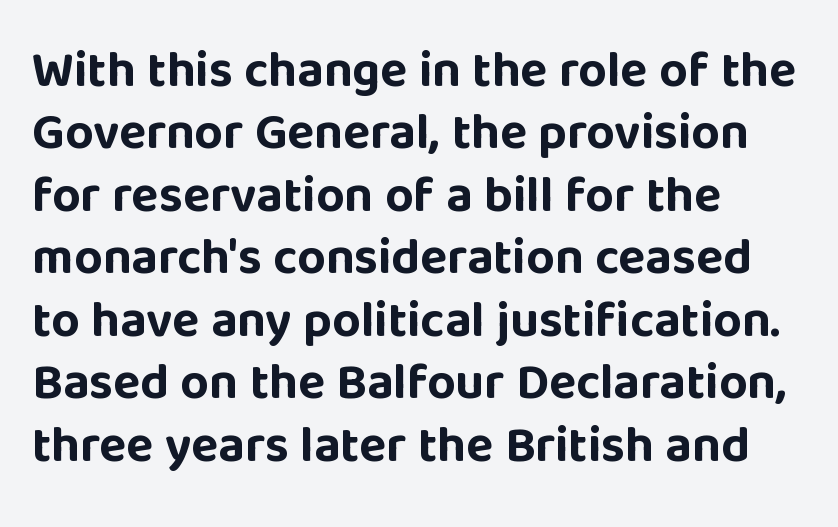
{"serif": "no", "italic": "no", "bold": "yes", "weight": "bold", "width": "normal", "stroke_contrast": "low", "x_height": "large", "monospaced": "no", "underline": "no", "align": "left", "line_spacing": "normal", "line_spacing_ratio": 1.25, "letter_spacing": "normal", "letter_spacing_em": 0.0, "glyph_px": 50}
